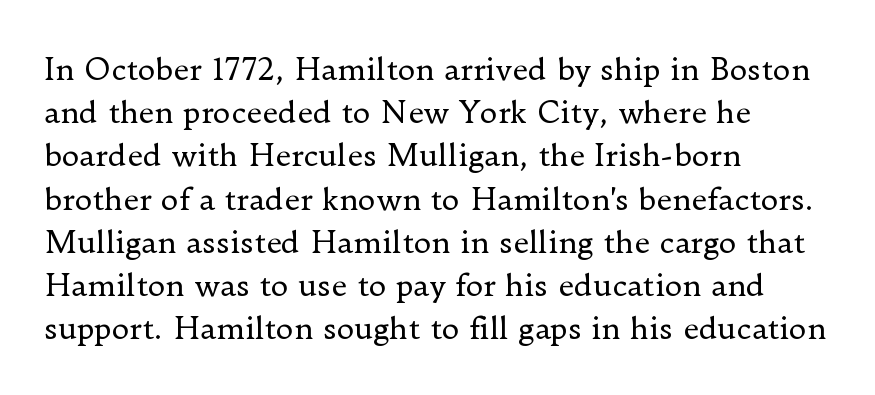
The image shows 30 px regular-weight serif type, upright; set left-aligned, normal line spacing (1.44x), normal letter spacing, not underlined; low stroke contrast and a small x-height.
